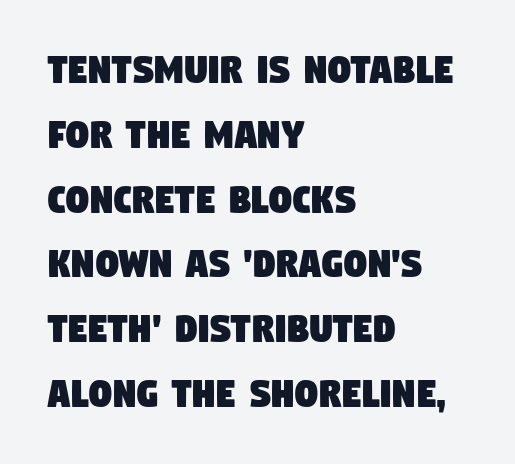
{"serif": "no", "width": "condensed", "stroke_contrast": "low", "x_height": "large", "monospaced": "no", "underline": "no", "align": "left", "line_spacing": "normal", "line_spacing_ratio": 1.44, "letter_spacing": "normal", "letter_spacing_em": 0.0, "glyph_px": 45}
